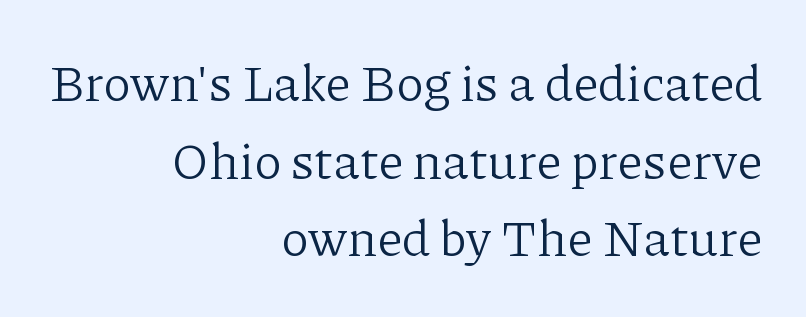
The image shows 51 px light serif type, upright; set right-aligned, normal line spacing (1.52x), normal letter spacing, not underlined; low stroke contrast and a medium x-height.
